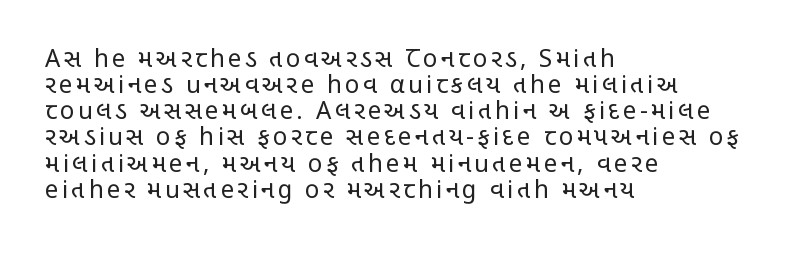
The image shows 24 px text type, upright; set left-aligned, tight line spacing (1.09x), not underlined.
